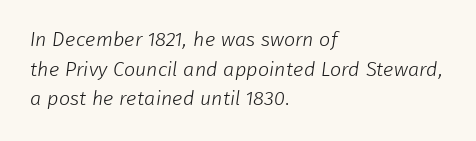
{"bold": "no", "underline": "no", "align": "left", "line_spacing": "normal", "line_spacing_ratio": 1.48, "letter_spacing": "normal", "letter_spacing_em": 0.0, "glyph_px": 20}
